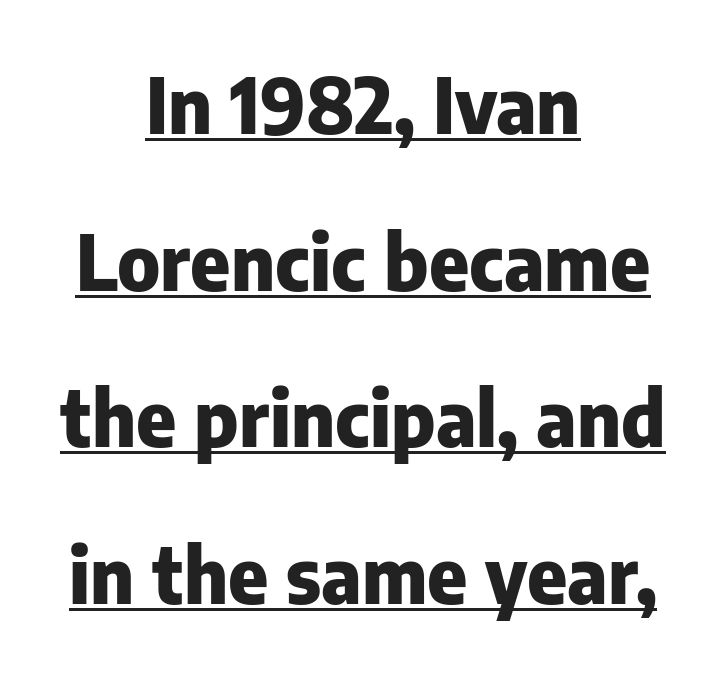
A typesetter would call this proportional, since set widths differ per character. Does the copy run flush right? No — it is centered line by line. You can tell it's not italic because the verticals are truly vertical. This sample trades compactness for vertical openness between lines. This is heavy type, rendered in bold. The font family rendered here belongs to the sans-serif group.
